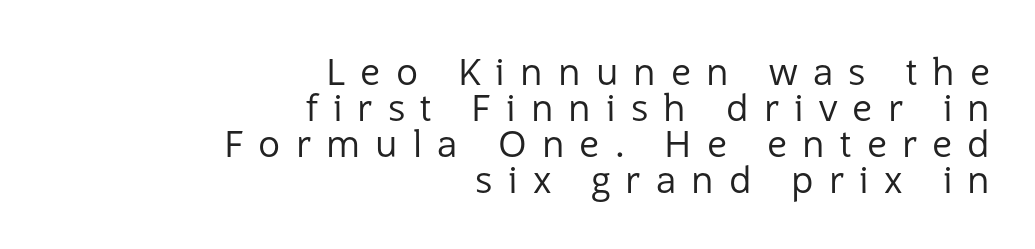
The passage shown is typeset with a sans-serif family. Nobody drew a line under any word here. These lines huddle together more closely than default settings would place them. Looks like regular typesetting: each glyph gets only the width it needs.
